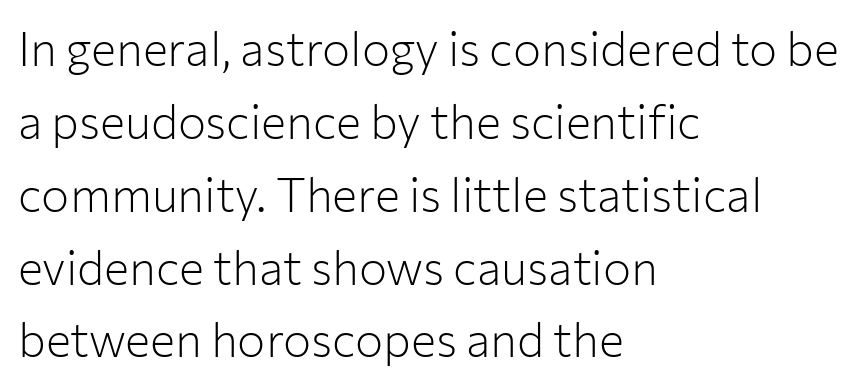
{"serif": "no", "italic": "no", "bold": "no", "weight": "light", "width": "normal", "stroke_contrast": "low", "x_height": "medium", "monospaced": "no", "underline": "no", "align": "left", "line_spacing": "normal", "line_spacing_ratio": 1.55, "letter_spacing": "normal", "letter_spacing_em": 0.0, "glyph_px": 47}
